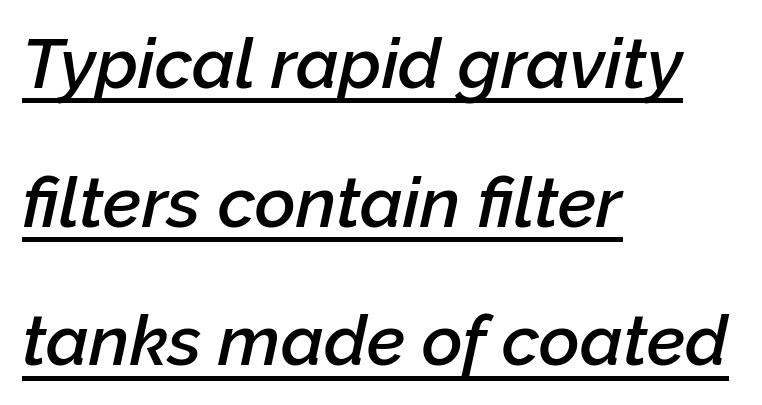
{"italic": "yes", "lean": "right", "slant_degrees": 12, "bold": "semi", "weight": "semibold", "width": "normal", "stroke_contrast": "low", "x_height": "medium", "monospaced": "no", "underline": "yes", "align": "left", "line_spacing": "loose", "line_spacing_ratio": 1.98, "letter_spacing": "normal", "letter_spacing_em": 0.0, "glyph_px": 70}
